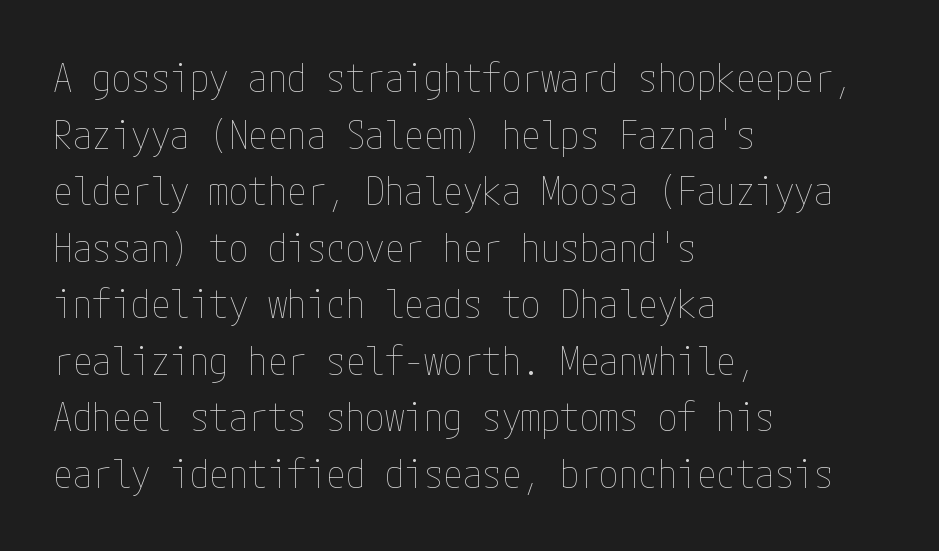
The image shows 39 px thin, condensed type, upright; set left-aligned, normal line spacing (1.45x), normal letter spacing, not underlined; low stroke contrast and a medium x-height.
